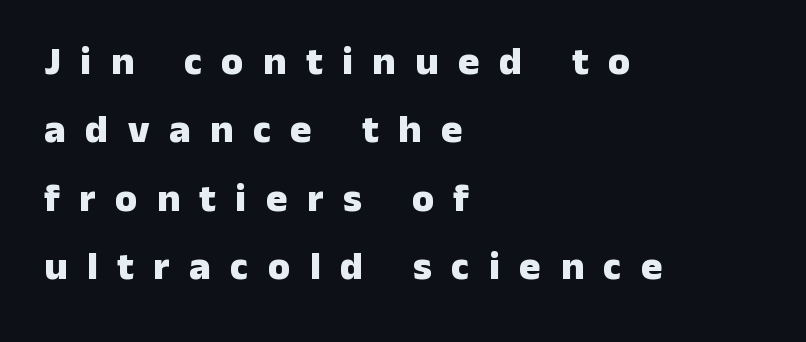
A roman cut, with each character standing at attention. Lines of text with bare space underneath. Words appear elongated and porous because spacing is wide. The face used here has the dense, thick strokes of a bold. A student would call this left alignment; a typographer would say flush left, rag right.
